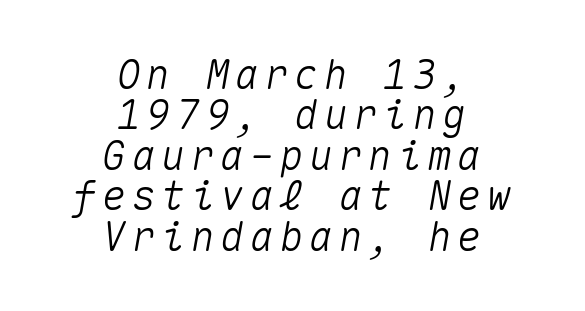
Q: Is the text italic (slanted)? A: Yes, it leans right by about 10 degrees.
Q: Is the text underlined? A: No.
Q: How is the paragraph aligned? A: Centered.
Q: Is the spacing between lines tight, normal or loose? A: Tight.
Q: Width (condensed, normal, or wide)? A: Normal.
Q: Stroke contrast? A: Medium.
Q: x-height? A: Medium.
Q: Monospaced? A: Yes.
